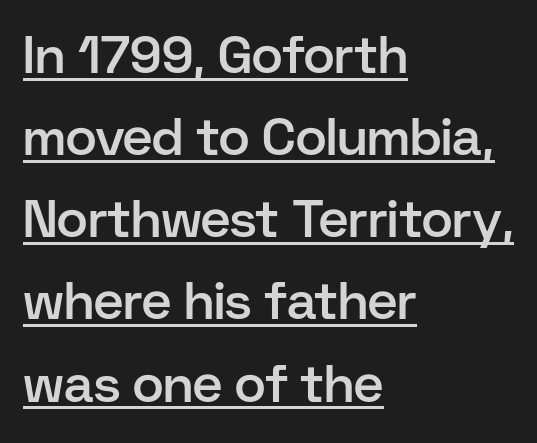
{"serif": "no", "italic": "no", "bold": "semi", "weight": "semibold", "width": "normal", "stroke_contrast": "low", "x_height": "medium", "monospaced": "no", "underline": "yes", "align": "left", "line_spacing": "normal", "line_spacing_ratio": 1.58, "letter_spacing": "normal", "letter_spacing_em": 0.0, "glyph_px": 52}
